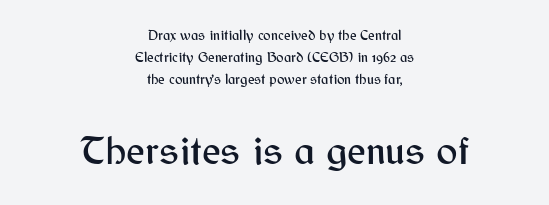
Casual observation: everything's sitting right in the middle. A bare baseline throughout the passage. The letters advance in unequal steps, a hallmark of proportional type. Is this a sans? Yes — the strokes have no serifs.
